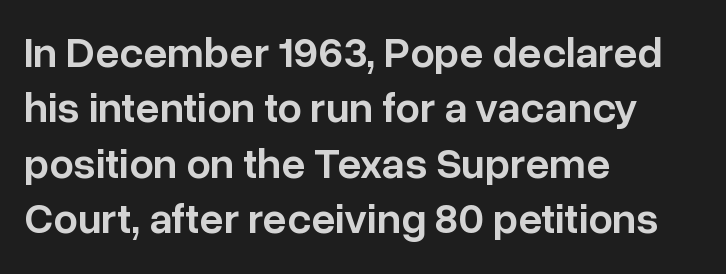
The image shows 43 px semibold sans-serif type, upright; set left-aligned, normal line spacing (1.29x), normal letter spacing, not underlined; low stroke contrast and a medium x-height.
